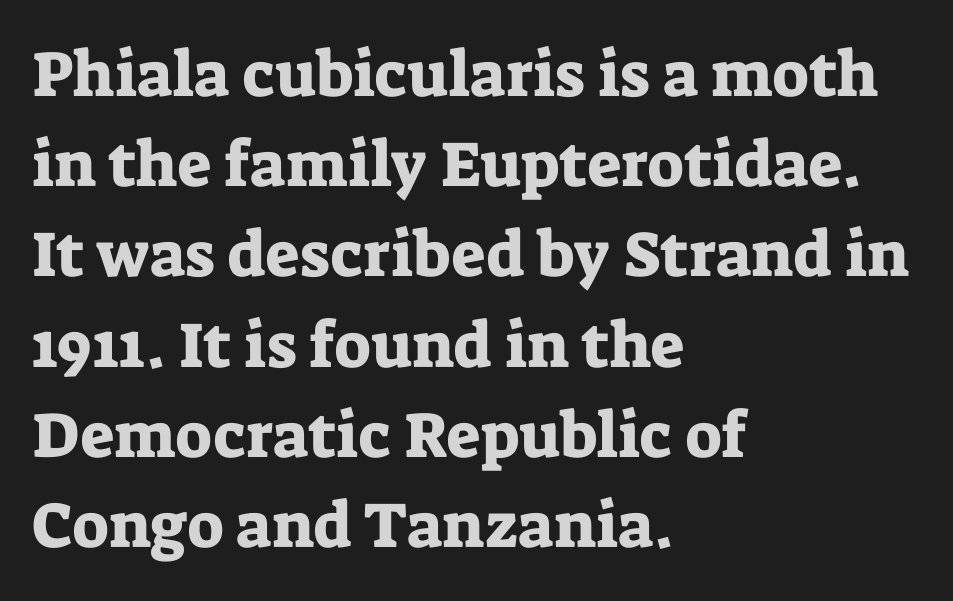
{"serif": "yes", "italic": "no", "width": "normal", "stroke_contrast": "low", "x_height": "medium", "monospaced": "no", "underline": "no", "align": "left", "line_spacing": "normal", "line_spacing_ratio": 1.41, "letter_spacing": "normal", "letter_spacing_em": 0.0, "glyph_px": 64}
